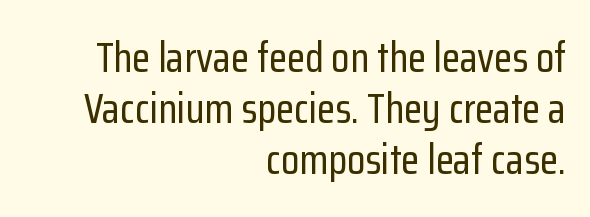
Check the space under the baseline: it is left empty. Default kerning and tracking; the words read as compact shapes. A roman cut, with each character standing at attention. Varying glyph widths throughout — classic text-font behaviour. Are there feet on the stems? There aren't — it's a sans.
